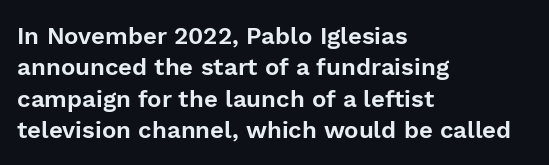
The image shows 24 px text type, upright; set left-aligned, normal line spacing (1.31x), normal letter spacing, not underlined.
